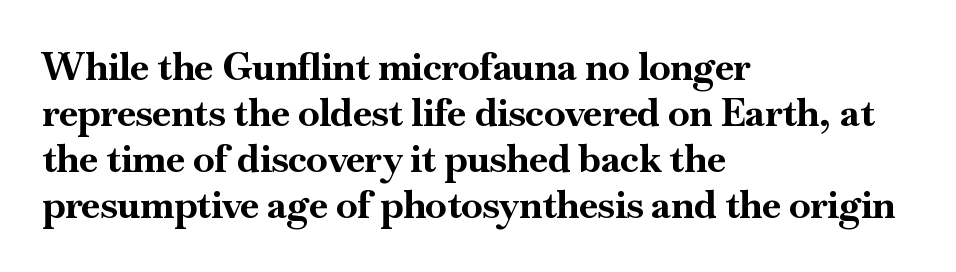
Q: Is the text bold? A: Yes.
Q: Is the text italic (slanted)? A: No, it is upright.
Q: Is the typeface a serif or a sans-serif typeface? A: Serif.
Q: Is the text underlined? A: No.
Q: How is the paragraph aligned? A: Left-aligned.
Q: Is the spacing between letters normal or unusually wide? A: Normal.
Q: Width (condensed, normal, or wide)? A: Normal.
Q: Stroke contrast? A: High.
Q: x-height? A: Small.
Q: Monospaced? A: No.
